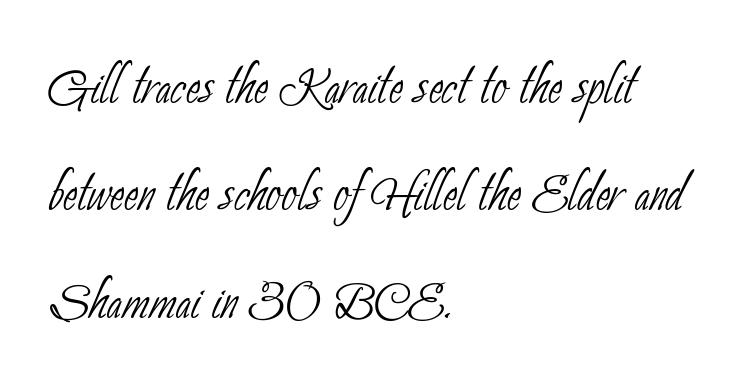
Q: Is the text bold? A: No.
Q: Is the typeface a serif or a sans-serif typeface? A: Sans-serif.
Q: Is the text underlined? A: No.
Q: How is the paragraph aligned? A: Left-aligned.
Q: Is the spacing between letters normal or unusually wide? A: Normal.
Q: Is the spacing between lines tight, normal or loose? A: Normal.
Q: Width (condensed, normal, or wide)? A: Condensed.
Q: Stroke contrast? A: Low.
Q: x-height? A: Small.
Q: Monospaced? A: No.
